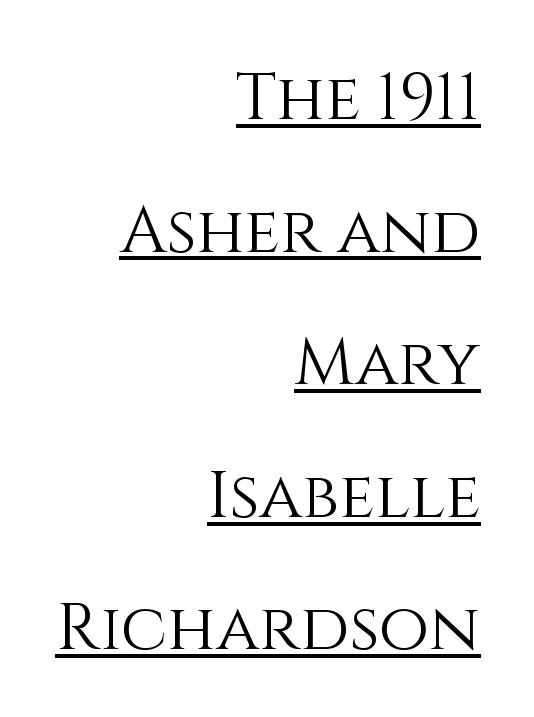
{"italic": "no", "bold": "no", "weight": "light", "width": "normal", "stroke_contrast": "medium", "x_height": "large", "monospaced": "no", "underline": "yes", "align": "right", "line_spacing": "loose", "line_spacing_ratio": 2.04, "letter_spacing": "normal", "letter_spacing_em": 0.0, "glyph_px": 65}
